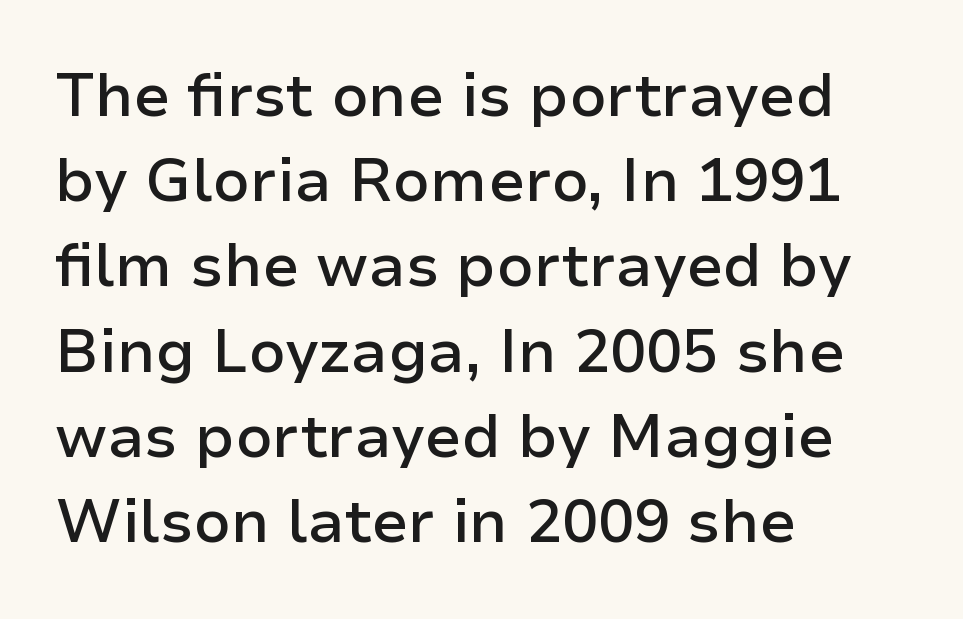
Q: Is the text bold? A: Semi-bold.
Q: Is the text italic (slanted)? A: No, it is upright.
Q: Is the typeface a serif or a sans-serif typeface? A: Sans-serif.
Q: Is the text underlined? A: No.
Q: How is the paragraph aligned? A: Left-aligned.
Q: Is the spacing between letters normal or unusually wide? A: Normal.
Q: Is the spacing between lines tight, normal or loose? A: Normal.
Q: Width (condensed, normal, or wide)? A: Normal.
Q: Stroke contrast? A: Low.
Q: x-height? A: Medium.
Q: Monospaced? A: No.
